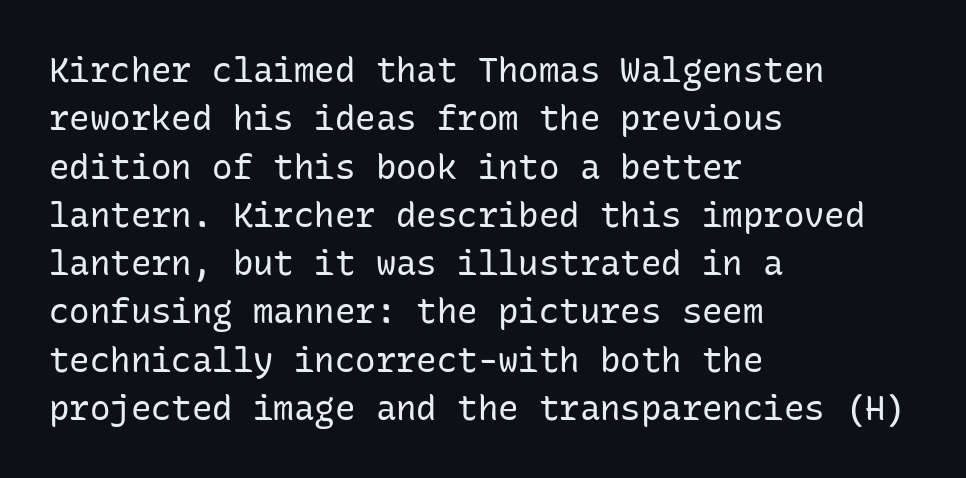
The lines are quadded left. A typesetter would call this zero additional tracking. What's the leading like? Ordinary, nothing unusual. Regarding serifs, this sample does without them. Note the uniform advance width — an 'i' takes as much space as an 'm'. Underline: absent.
